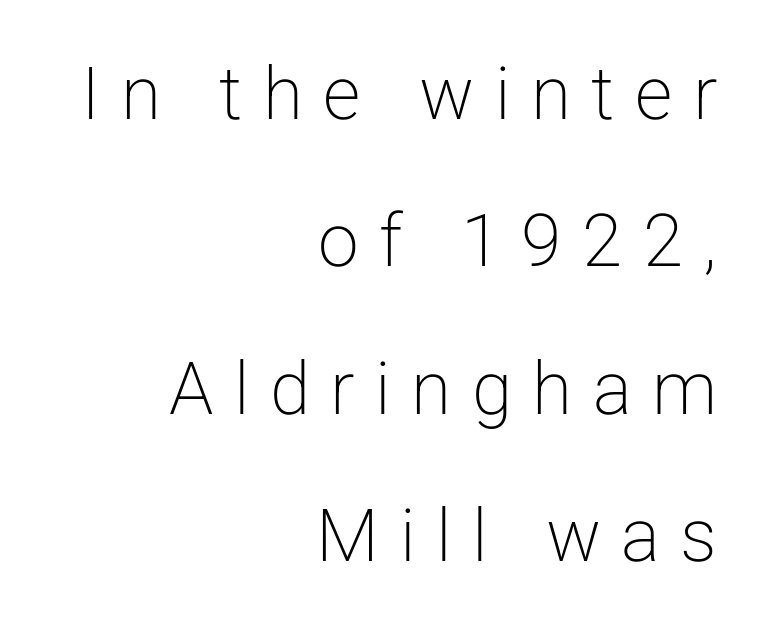
{"serif": "no", "italic": "no", "bold": "no", "weight": "light", "width": "normal", "stroke_contrast": "low", "x_height": "medium", "monospaced": "no", "underline": "no", "align": "right", "line_spacing": "loose", "line_spacing_ratio": 2.02, "letter_spacing": "wide", "letter_spacing_em": 0.28, "glyph_px": 73}
